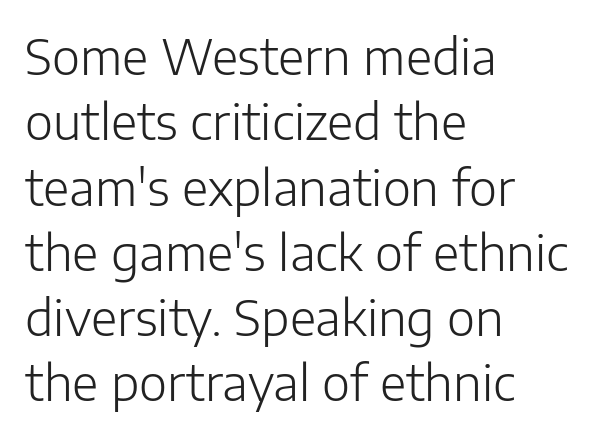
These lines are composed in type without serifs. Stems and bowls with no extra thickness — not bold. The rendering uses natural spacing where letterforms have individual widths. The designer left line spacing at the default. Every character sits straight up, as roman type does.
